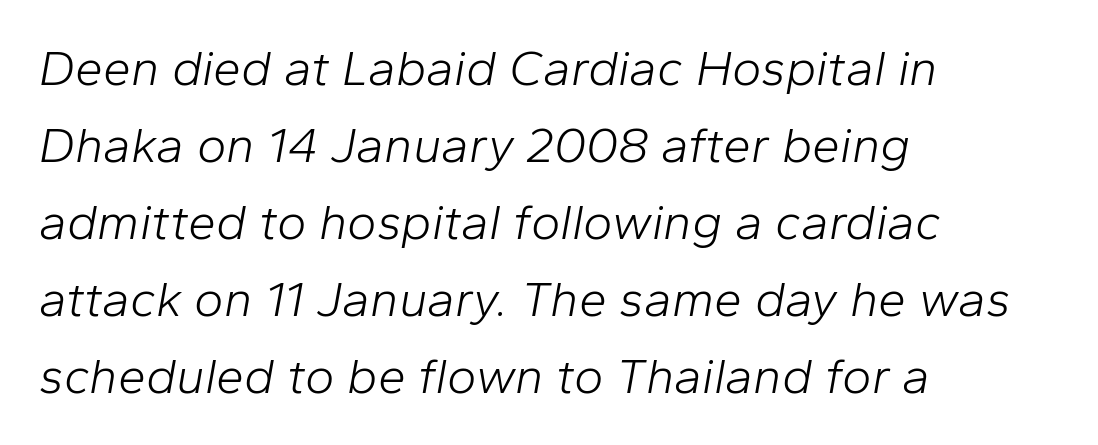
{"italic": "yes", "lean": "right", "slant_degrees": 10, "bold": "no", "weight": "light", "width": "normal", "stroke_contrast": "low", "x_height": "medium", "monospaced": "no", "underline": "no", "align": "left", "line_spacing": "normal", "line_spacing_ratio": 1.54, "letter_spacing": "normal", "letter_spacing_em": 0.0, "glyph_px": 50}
